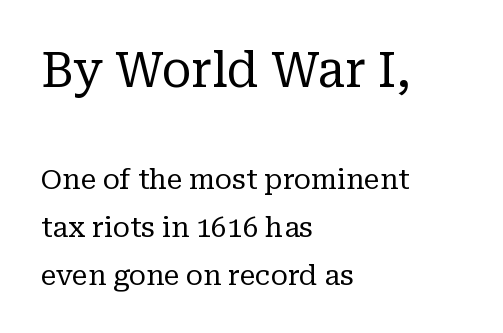
The image shows 49 px regular-weight serif type, upright; set left-aligned, normal line spacing (1.7x), normal letter spacing, not underlined; the first (top) block is 1.75x larger; low stroke contrast and a medium x-height.
